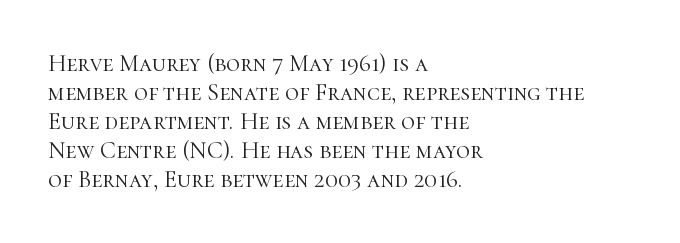
Q: Is the text bold? A: No.
Q: Is the text italic (slanted)? A: No, it is upright.
Q: Is the text underlined? A: No.
Q: How is the paragraph aligned? A: Left-aligned.
Q: Is the spacing between letters normal or unusually wide? A: Normal.
